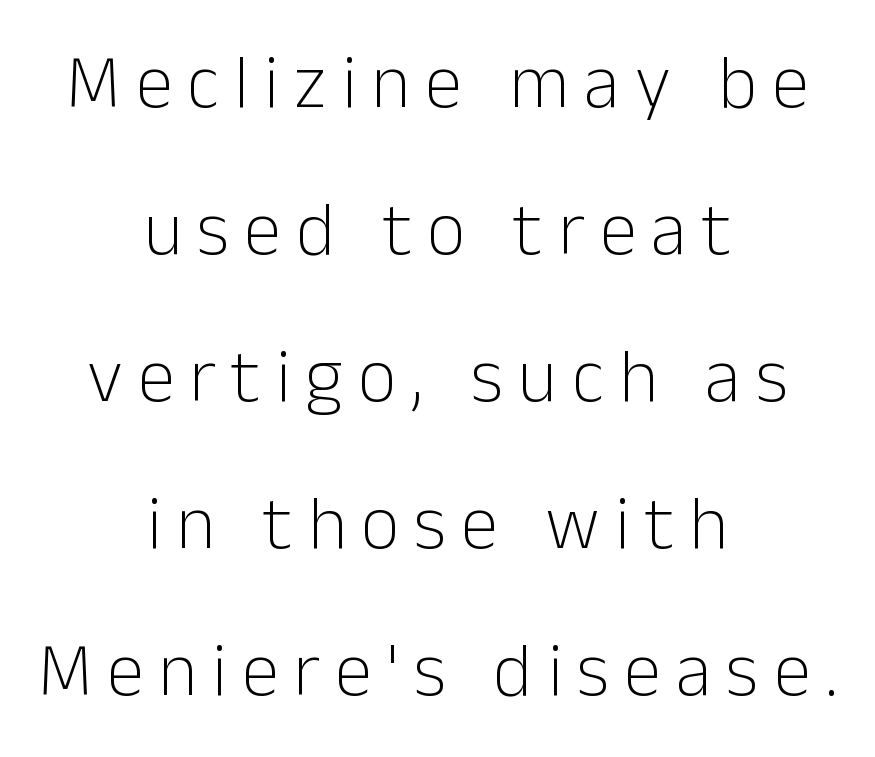
Type without underlining. Centered paragraph, ragged on both sides. The strokes carry an ordinary text weight at most. Serifs: no, the terminals of the letterforms are clean. This sample uses expanded letter spacing, leaving extra air between glyphs.
